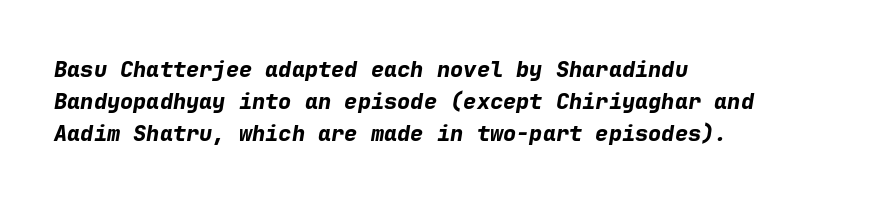
The image shows 22 px bold type, italic (leaning right); set left-aligned, normal line spacing (1.46x), normal letter spacing, not underlined.
